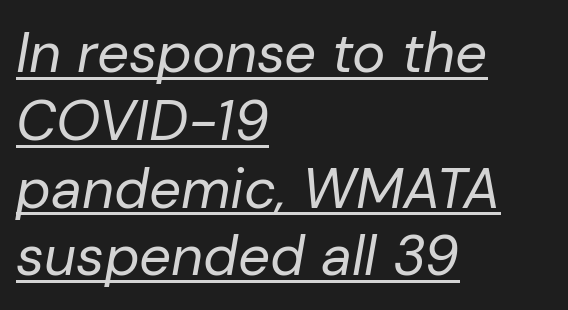
Q: Is the text bold? A: No.
Q: Is the text italic (slanted)? A: Yes, it leans right by about 10 degrees.
Q: Is the text underlined? A: Yes.
Q: How is the paragraph aligned? A: Left-aligned.
Q: Is the spacing between letters normal or unusually wide? A: Normal.
Q: Width (condensed, normal, or wide)? A: Normal.
Q: Stroke contrast? A: Low.
Q: x-height? A: Medium.
Q: Monospaced? A: No.
